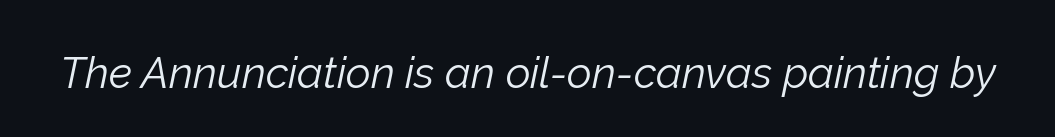
Q: Is the text bold? A: No.
Q: Is the text italic (slanted)? A: Yes, it leans right by about 12 degrees.
Q: Is the text underlined? A: No.
Q: Is the spacing between letters normal or unusually wide? A: Normal.
Q: Width (condensed, normal, or wide)? A: Normal.
Q: Stroke contrast? A: Low.
Q: x-height? A: Medium.
Q: Monospaced? A: No.
